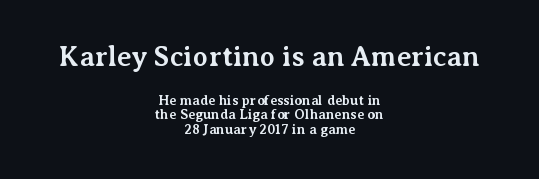
Q: Is the text bold? A: Yes.
Q: Is the text italic (slanted)? A: No, it is upright.
Q: Is the typeface a serif or a sans-serif typeface? A: Serif.
Q: Is the text underlined? A: No.
Q: How is the paragraph aligned? A: Centered.
Q: Is the spacing between letters normal or unusually wide? A: Normal.
Q: Is the spacing between lines tight, normal or loose? A: Tight.
Q: Which block of text is set in a larger size, the first (top) or the second (bottom)? A: The first (top) one.
Q: Width (condensed, normal, or wide)? A: Normal.
Q: Stroke contrast? A: Medium.
Q: x-height? A: Medium.
Q: Monospaced? A: No.
